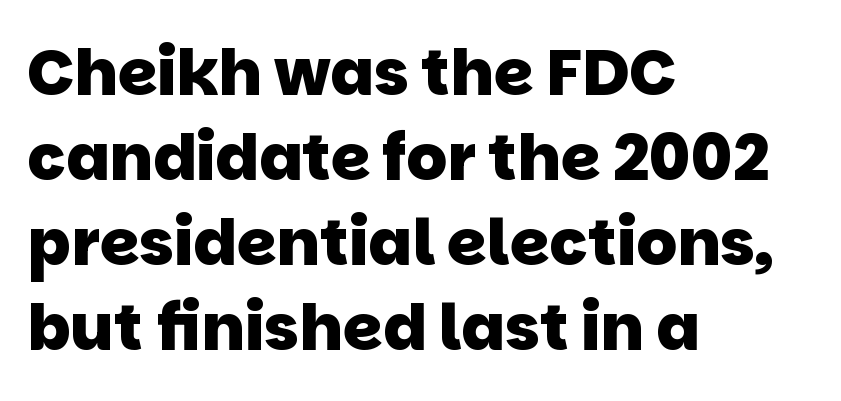
Q: Is the text bold? A: Yes.
Q: Is the typeface a serif or a sans-serif typeface? A: Sans-serif.
Q: Is the text underlined? A: No.
Q: How is the paragraph aligned? A: Left-aligned.
Q: Is the spacing between letters normal or unusually wide? A: Normal.
Q: Is the spacing between lines tight, normal or loose? A: Normal.
Q: Width (condensed, normal, or wide)? A: Normal.
Q: Stroke contrast? A: Low.
Q: x-height? A: Large.
Q: Monospaced? A: No.
